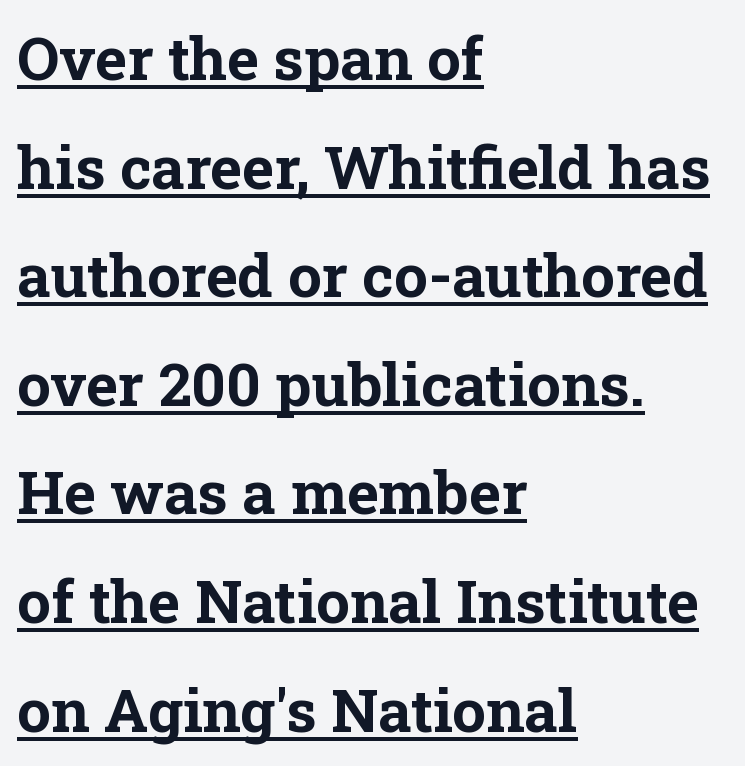
The image shows 60 px bold serif type, upright; set left-aligned, line spacing 1.81x, normal letter spacing, underlined; low stroke contrast and a medium x-height.
